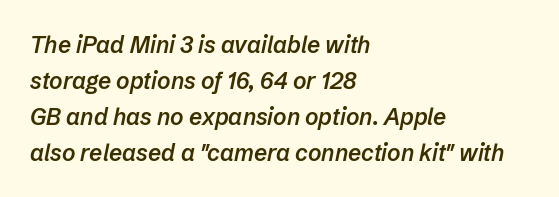
{"italic": "yes", "lean": "right", "slant_degrees": 12, "bold": "semi", "underline": "no", "align": "left", "line_spacing": "normal", "line_spacing_ratio": 1.56, "letter_spacing": "normal", "letter_spacing_em": 0.0, "glyph_px": 23}
